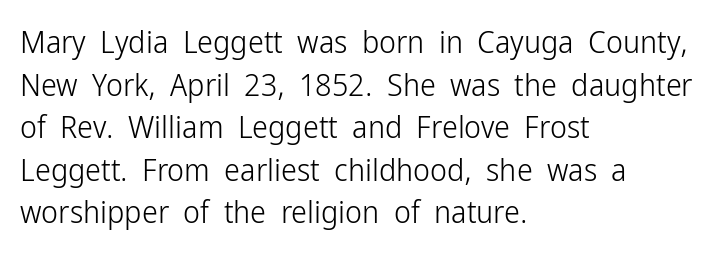
Alignment: flush left. The lines sit at an ordinary, default distance from one another. The passage shown has conventional tracking throughout. Examine the stroke ends and you'll find no serifs. Unmarked baselines from the first word to the last.
